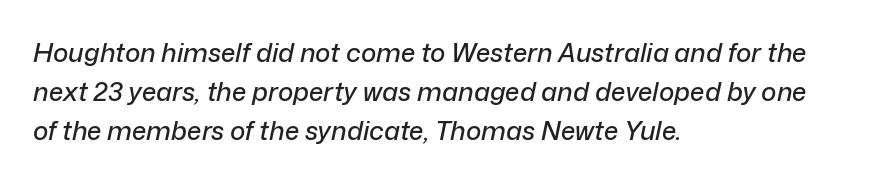
The image shows 26 px text type, italic (leaning right); set left-aligned, normal line spacing (1.5x), normal letter spacing, not underlined.
